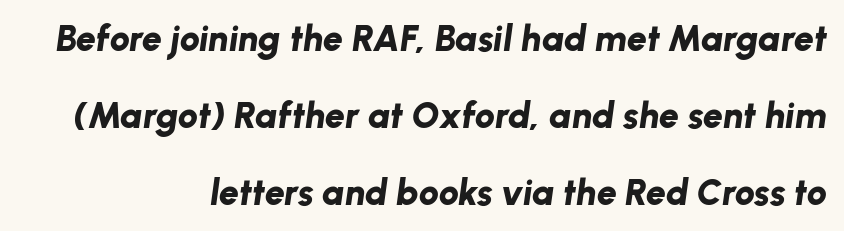
The letters are bold, with thick, heavy strokes. This rendering features lettering with no underline. The rag falls on the left side of this text block. The axis of the letterforms is tilted away from vertical.
